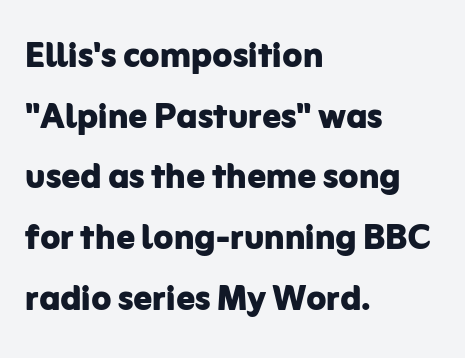
The image shows 46 px bold sans-serif type, upright; set left-aligned, normal line spacing (1.32x), normal letter spacing, not underlined; low stroke contrast and a medium x-height.
